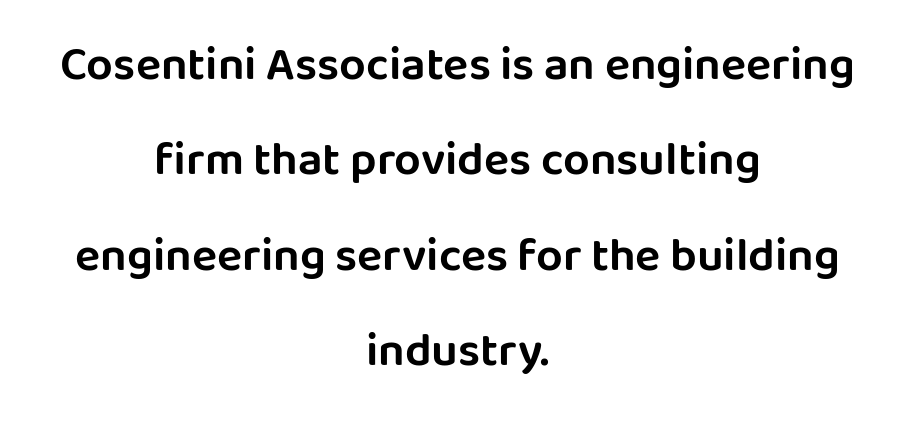
The image shows 47 px sans-serif type, upright; set centered, loose line spacing (2.03x), normal letter spacing, not underlined; low stroke contrast and a large x-height.
